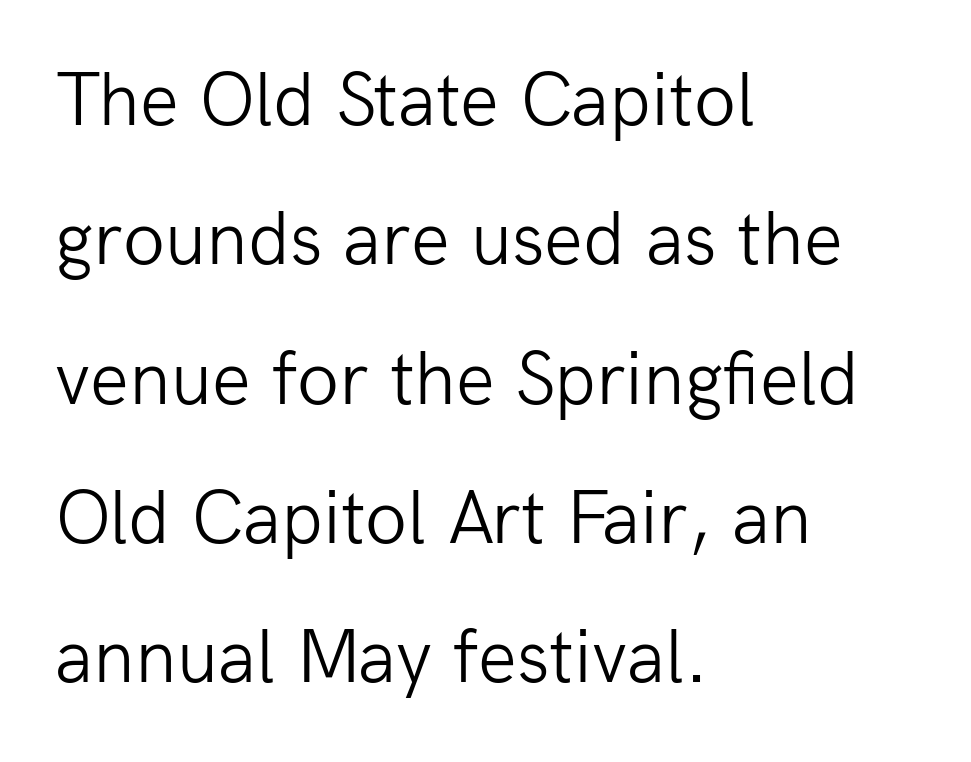
Q: Is the text bold? A: No.
Q: Is the text italic (slanted)? A: No, it is upright.
Q: Is the typeface a serif or a sans-serif typeface? A: Sans-serif.
Q: Is the text underlined? A: No.
Q: How is the paragraph aligned? A: Left-aligned.
Q: Is the spacing between letters normal or unusually wide? A: Normal.
Q: Width (condensed, normal, or wide)? A: Normal.
Q: Stroke contrast? A: Low.
Q: x-height? A: Medium.
Q: Monospaced? A: No.
